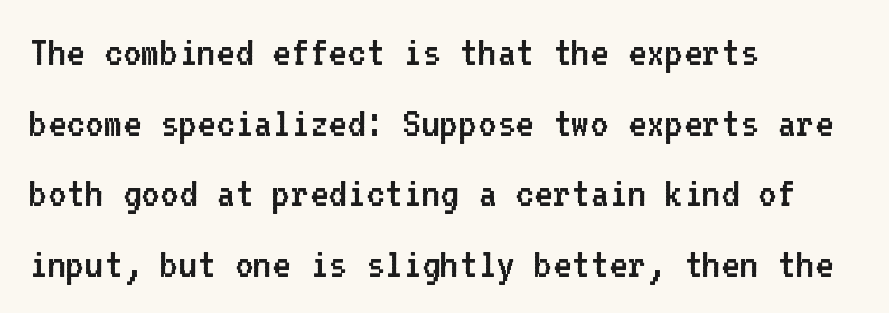
{"serif": "no", "italic": "no", "bold": "no", "weight": "regular", "width": "normal", "stroke_contrast": "low", "x_height": "medium", "monospaced": "yes", "underline": "no", "align": "left", "line_spacing": "normal", "line_spacing_ratio": 1.57, "letter_spacing": "normal", "letter_spacing_em": 0.0, "glyph_px": 45}
